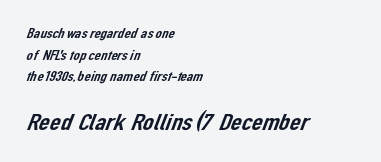
Q: Is the text underlined? A: No.
Q: How is the paragraph aligned? A: Left-aligned.
Q: Is the spacing between letters normal or unusually wide? A: Normal.
Q: Is the spacing between lines tight, normal or loose? A: Normal.
Q: Which block of text is set in a larger size, the first (top) or the second (bottom)? A: The second (bottom) one.
